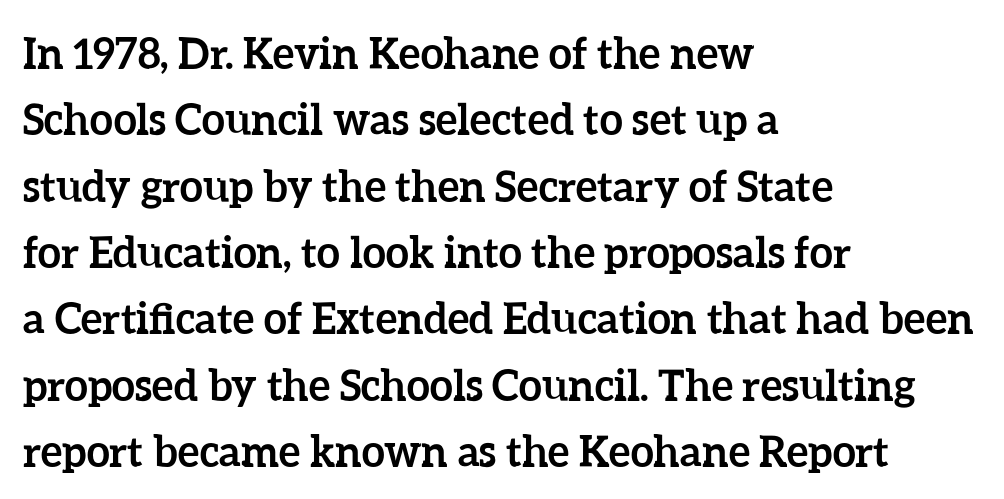
{"italic": "no", "bold": "yes", "weight": "semibold", "width": "normal", "stroke_contrast": "low", "x_height": "medium", "monospaced": "no", "underline": "no", "align": "left", "line_spacing": "normal", "line_spacing_ratio": 1.58, "letter_spacing": "normal", "letter_spacing_em": 0.0, "glyph_px": 42}
